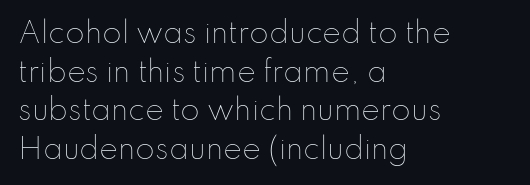
The vertical gap from one line to the next is medium. Compared with typical body copy, the letter spacing here is the same. Lines of text with bare space underneath. The face used here is proportionally spaced, like ordinary book or web type.
